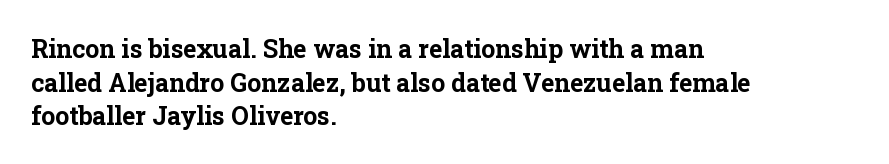
Students, note that the glyphs here touch the page at normal intervals. Chunky letters — that's bold for sure. Descenders are the only things crossing below the line. Notice how the passage keeps a crisp vertical edge on the left only.
